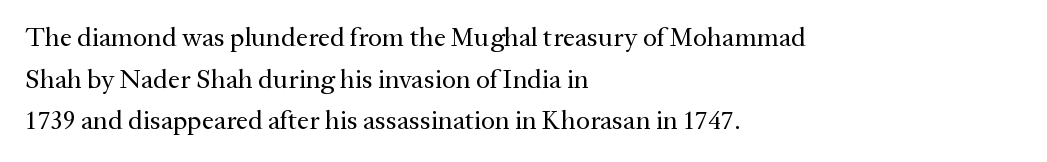
The image shows 27 px text type, upright; set left-aligned, normal line spacing (1.54x), normal letter spacing, not underlined.
